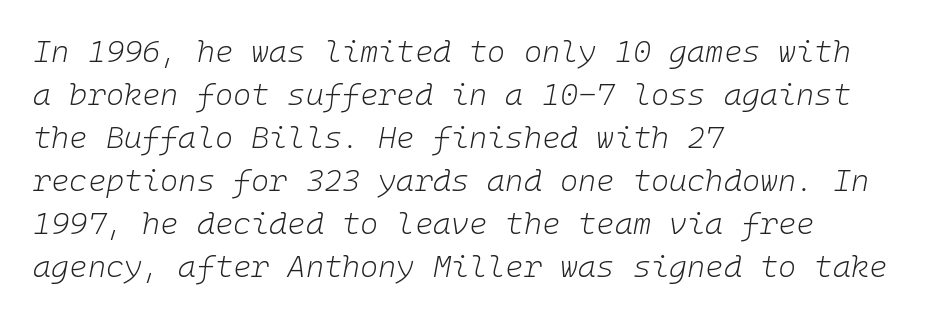
{"italic": "yes", "lean": "right", "slant_degrees": 10, "bold": "no", "weight": "light", "width": "normal", "stroke_contrast": "low", "x_height": "medium", "monospaced": "yes", "underline": "no", "align": "left", "line_spacing": "normal", "line_spacing_ratio": 1.39, "letter_spacing": "normal", "letter_spacing_em": 0.0, "glyph_px": 31}
